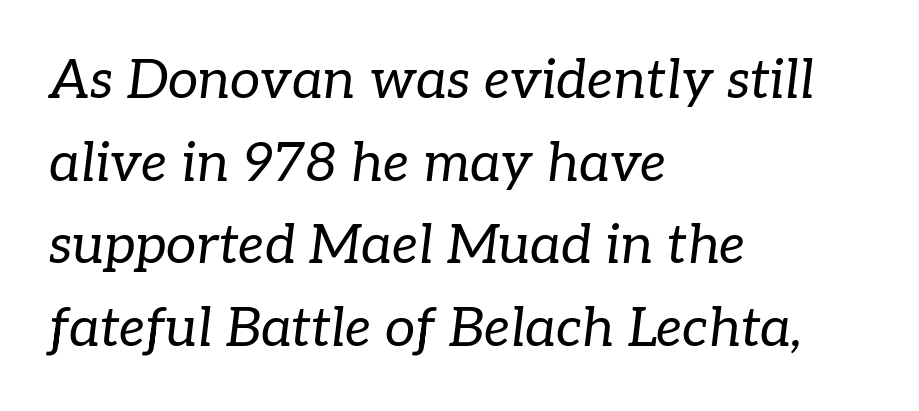
Q: Is the text bold? A: No.
Q: Is the text italic (slanted)? A: Yes, it leans right by about 7 degrees.
Q: Is the typeface a serif or a sans-serif typeface? A: Serif.
Q: Is the text underlined? A: No.
Q: How is the paragraph aligned? A: Left-aligned.
Q: Is the spacing between letters normal or unusually wide? A: Normal.
Q: Is the spacing between lines tight, normal or loose? A: Normal.
Q: Width (condensed, normal, or wide)? A: Normal.
Q: Stroke contrast? A: Low.
Q: x-height? A: Medium.
Q: Monospaced? A: No.
